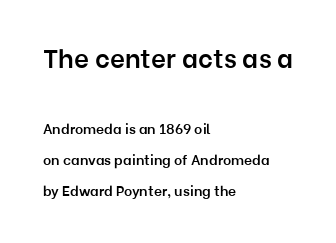
The image shows 26 px text type, upright; set left-aligned, loose line spacing (2.18x), normal letter spacing, not underlined; the first (top) block is 1.86x larger.
